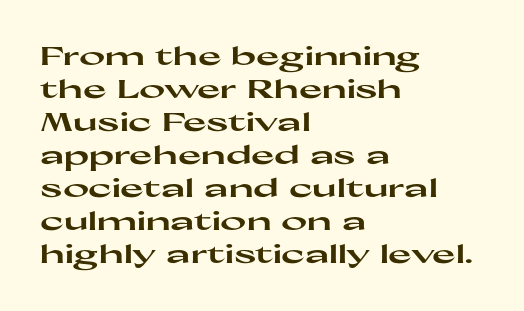
Q: Is the text bold? A: Yes.
Q: Is the text italic (slanted)? A: No, it is upright.
Q: Is the text underlined? A: No.
Q: How is the paragraph aligned? A: Left-aligned.
Q: Is the spacing between letters normal or unusually wide? A: Normal.
Q: Is the spacing between lines tight, normal or loose? A: Normal.
